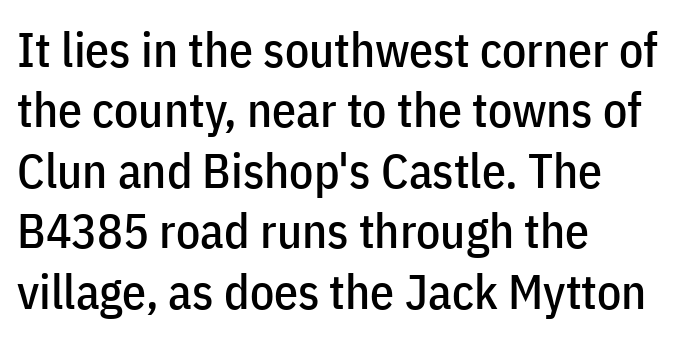
Q: Is the text italic (slanted)? A: No, it is upright.
Q: Is the typeface a serif or a sans-serif typeface? A: Sans-serif.
Q: Is the text underlined? A: No.
Q: How is the paragraph aligned? A: Left-aligned.
Q: Is the spacing between letters normal or unusually wide? A: Normal.
Q: Is the spacing between lines tight, normal or loose? A: Normal.
Q: Width (condensed, normal, or wide)? A: Condensed.
Q: Stroke contrast? A: Low.
Q: x-height? A: Medium.
Q: Monospaced? A: No.
